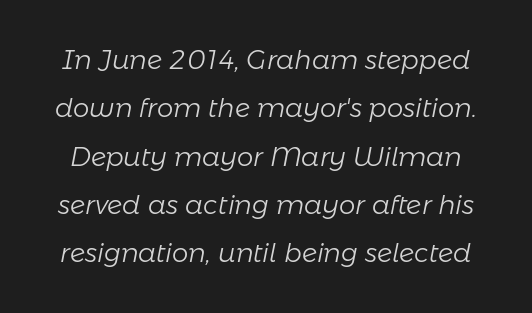
{"italic": "yes", "lean": "right", "slant_degrees": 11, "bold": "no", "underline": "no", "line_spacing_ratio": 1.86, "letter_spacing": "normal", "letter_spacing_em": 0.0, "glyph_px": 26}
